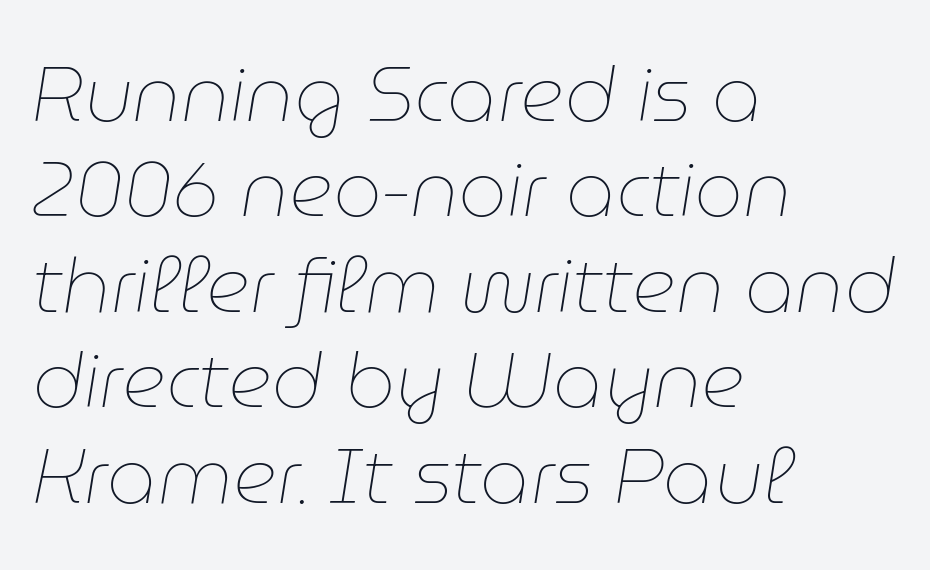
The image shows 77 px thin type, italic (leaning right); set left-aligned, line spacing 1.24x, normal letter spacing, not underlined; low stroke contrast and a medium x-height.
